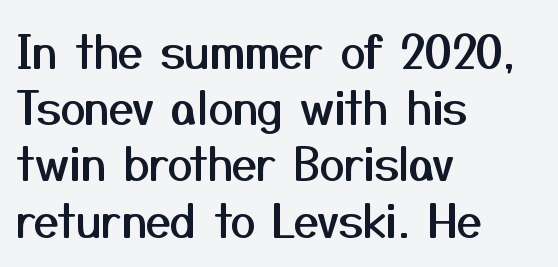
The image shows 45 px sans-serif type, upright; set left-aligned, normal line spacing (1.25x), normal letter spacing, not underlined; medium stroke contrast and a medium x-height.
